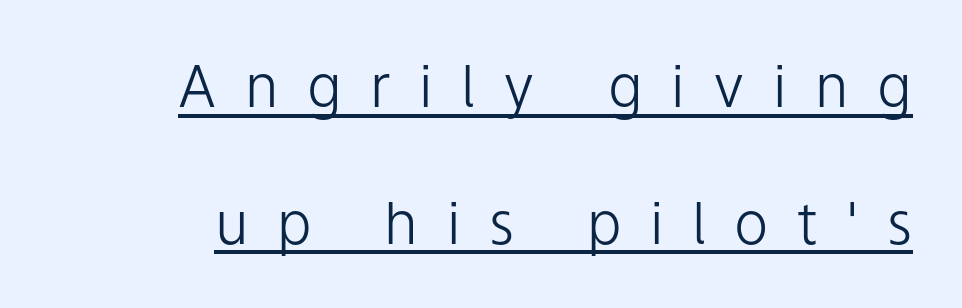
{"serif": "no", "italic": "no", "bold": "no", "weight": "light", "width": "normal", "stroke_contrast": "low", "x_height": "medium", "monospaced": "no", "underline": "yes", "line_spacing": "loose", "line_spacing_ratio": 2.36, "letter_spacing": "wide", "letter_spacing_em": 0.49, "glyph_px": 58}
